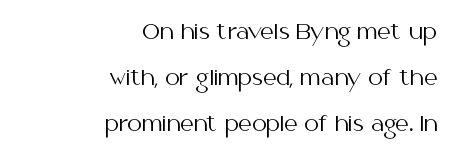
{"italic": "no", "bold": "no", "underline": "no", "align": "right", "line_spacing": "loose", "line_spacing_ratio": 2.2, "letter_spacing": "normal", "letter_spacing_em": 0.0, "glyph_px": 21}
